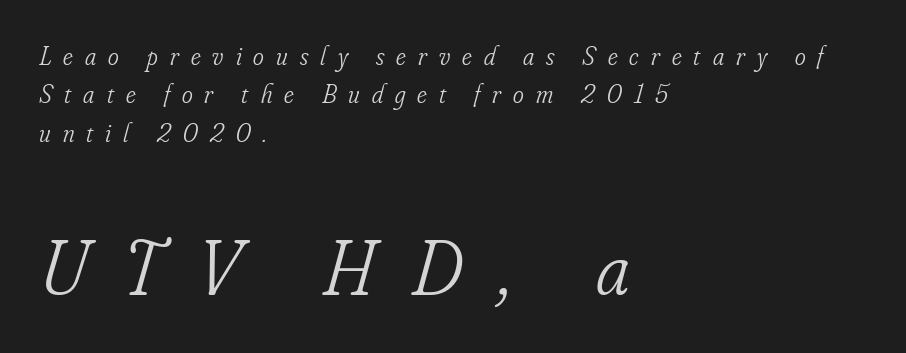
Q: Is the text bold? A: No.
Q: Is the text italic (slanted)? A: Yes, it leans right by about 16 degrees.
Q: Is the typeface a serif or a sans-serif typeface? A: Serif.
Q: Is the text underlined? A: No.
Q: How is the paragraph aligned? A: Left-aligned.
Q: Is the spacing between letters normal or unusually wide? A: Unusually wide.
Q: Is the spacing between lines tight, normal or loose? A: Normal.
Q: Which block of text is set in a larger size, the first (top) or the second (bottom)? A: The second (bottom) one.
Q: Width (condensed, normal, or wide)? A: Condensed.
Q: Stroke contrast? A: Low.
Q: x-height? A: Small.
Q: Monospaced? A: No.
